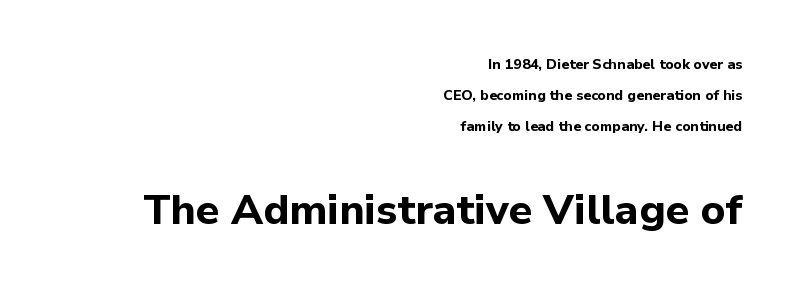
{"serif": "no", "italic": "no", "bold": "yes", "weight": "bold", "width": "normal", "stroke_contrast": "low", "x_height": "medium", "monospaced": "no", "underline": "no", "align": "right", "line_spacing": "loose", "line_spacing_ratio": 2.23, "letter_spacing": "normal", "letter_spacing_em": 0.0, "larger_block": "second", "size_ratio": 3.0, "glyph_px": 42}
